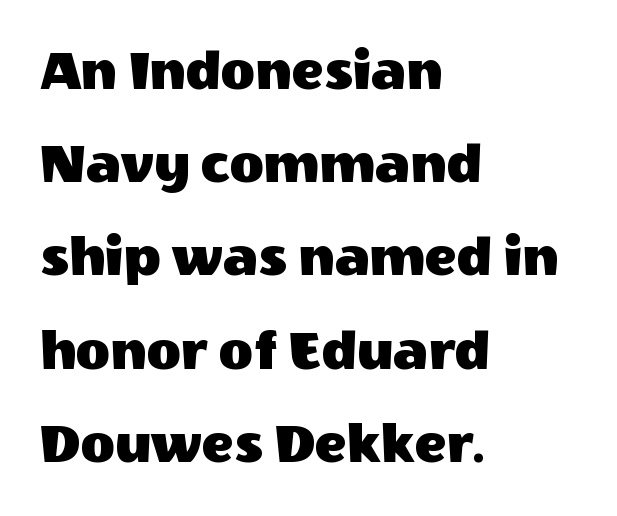
No feet cap the strokes, marking this as sans-serif type. Quick note: underline off. Quick note: interline space is typical. The face used here is proportionally spaced, like ordinary book or web type. No extra tracking has been applied to these lines. Is the block centered? No — it sits flush against the left margin.
